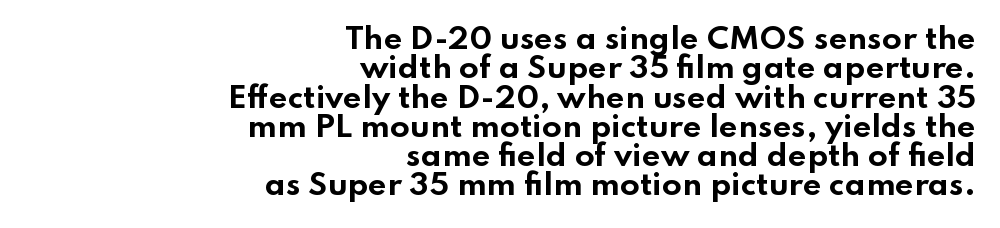
Q: Is the text bold? A: Yes.
Q: Is the text italic (slanted)? A: No, it is upright.
Q: Is the typeface a serif or a sans-serif typeface? A: Sans-serif.
Q: Is the text underlined? A: No.
Q: How is the paragraph aligned? A: Right-aligned.
Q: Is the spacing between letters normal or unusually wide? A: Normal.
Q: Is the spacing between lines tight, normal or loose? A: Tight.
Q: Width (condensed, normal, or wide)? A: Wide.
Q: Stroke contrast? A: Low.
Q: x-height? A: Small.
Q: Monospaced? A: No.
